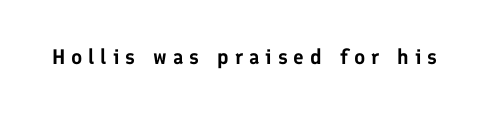
{"italic": "no", "underline": "no", "letter_spacing": "wide", "letter_spacing_em": 0.28, "glyph_px": 21}
